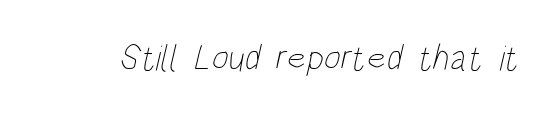
Q: Is the text bold? A: No.
Q: Is the text underlined? A: No.
Q: Is the spacing between letters normal or unusually wide? A: Normal.
Q: Width (condensed, normal, or wide)? A: Condensed.
Q: Stroke contrast? A: Low.
Q: x-height? A: Large.
Q: Monospaced? A: No.
